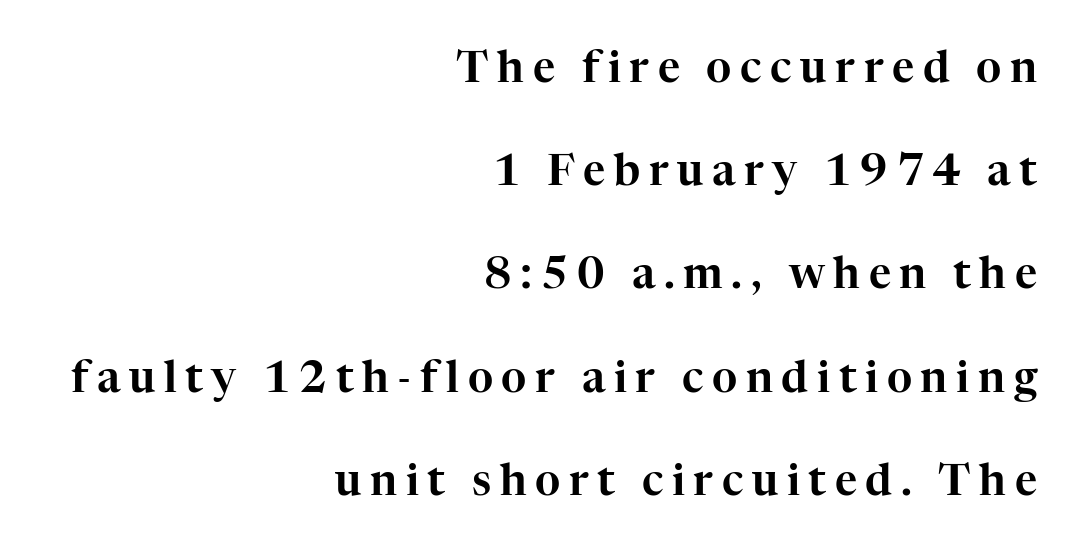
Q: Is the text italic (slanted)? A: No, it is upright.
Q: Is the typeface a serif or a sans-serif typeface? A: Serif.
Q: Is the text underlined? A: No.
Q: How is the paragraph aligned? A: Right-aligned.
Q: Is the spacing between letters normal or unusually wide? A: Unusually wide.
Q: Is the spacing between lines tight, normal or loose? A: Loose.
Q: Width (condensed, normal, or wide)? A: Normal.
Q: Stroke contrast? A: High.
Q: x-height? A: Medium.
Q: Monospaced? A: No.
